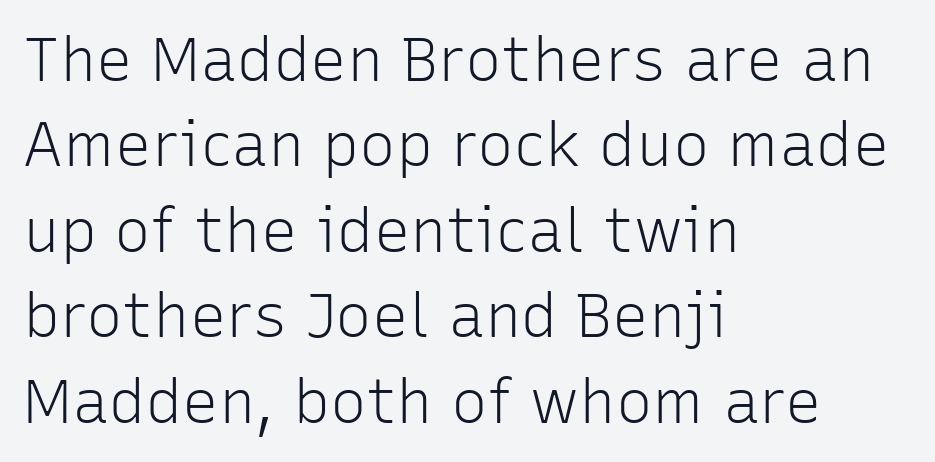
Interline gaps are of average width in this sample. Stroke thickness stays within the range of a standard reading face or lighter. The zone under the glyphs is completely vacant. You could not count columns in this text — the font is proportionally spaced.
